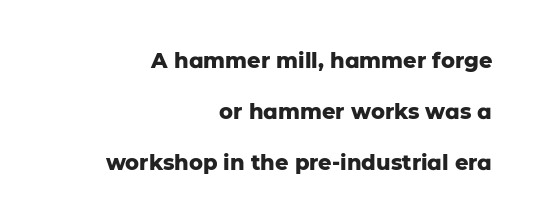
The image shows 21 px bold type, upright; set right-aligned, loose line spacing (2.42x), normal letter spacing, not underlined.
